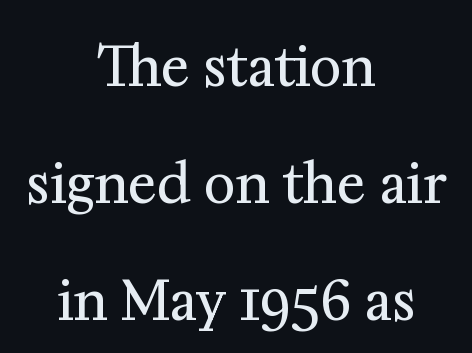
The characters are drawn with everyday or finer stroke widths. The designer dialed line spacing up above the default. Check where the strokes stop: tiny serifs finish them off. The letterforms sit shoulder to shoulder at normal distance.
